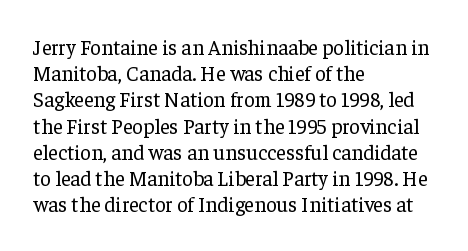
The image shows 21 px text type, upright; set left-aligned, normal line spacing (1.25x), normal letter spacing, not underlined.
